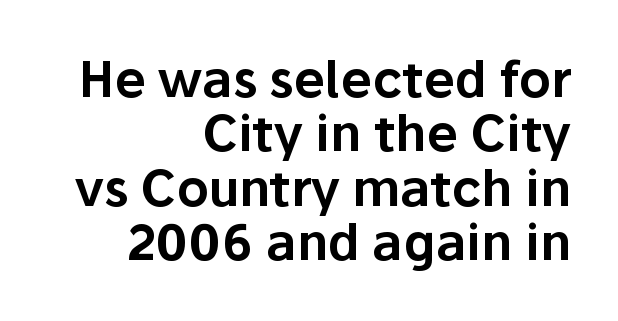
Font category for this specimen: sans-serif. The passage shown is typed in a proportional face where columns would drift. The zone under the glyphs is completely vacant. If you measured baseline to baseline, you'd find a short distance. The type sits square on the baseline with zero lean. The setting favours the right margin, as signatures and pull-quotes sometimes do.
